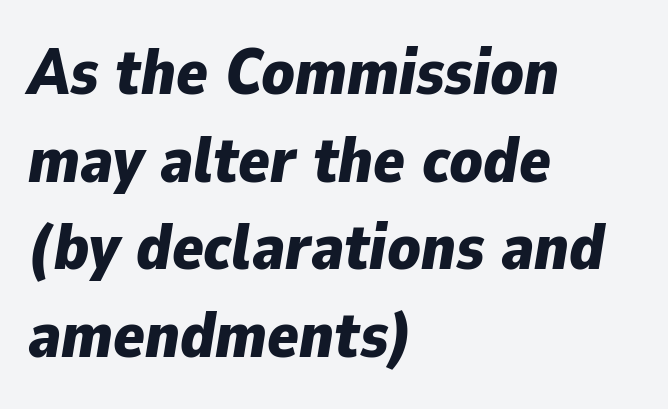
Q: Is the text bold? A: Yes.
Q: Is the text italic (slanted)? A: Yes, it leans right by about 9 degrees.
Q: Is the text underlined? A: No.
Q: How is the paragraph aligned? A: Left-aligned.
Q: Is the spacing between letters normal or unusually wide? A: Normal.
Q: Is the spacing between lines tight, normal or loose? A: Normal.
Q: Width (condensed, normal, or wide)? A: Normal.
Q: Stroke contrast? A: Low.
Q: x-height? A: Medium.
Q: Monospaced? A: No.
